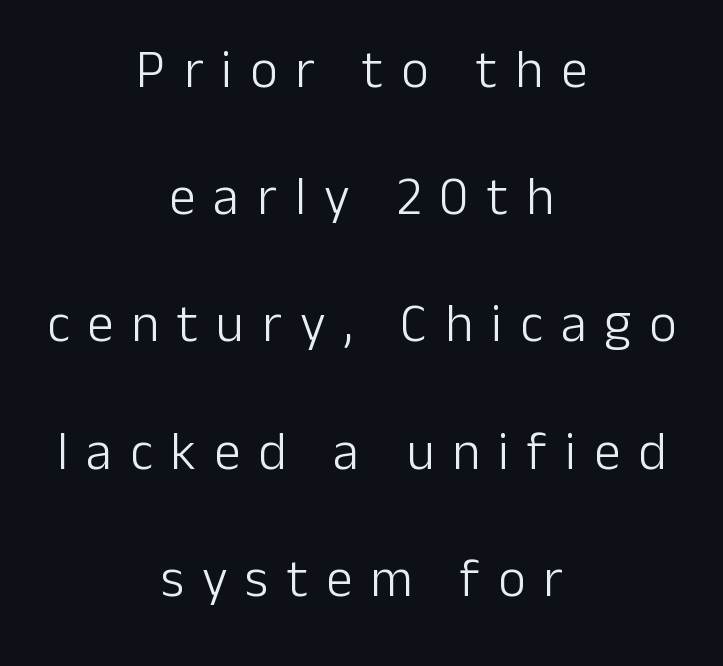
{"serif": "no", "italic": "no", "bold": "no", "weight": "light", "width": "normal", "stroke_contrast": "low", "x_height": "medium", "monospaced": "no", "underline": "no", "align": "center", "line_spacing": "loose", "line_spacing_ratio": 2.4, "letter_spacing": "wide", "letter_spacing_em": 0.34, "glyph_px": 53}
